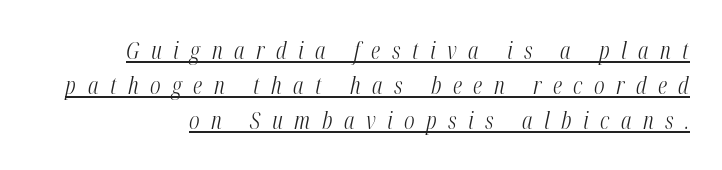
{"italic": "yes", "lean": "right", "slant_degrees": 12, "bold": "no", "underline": "yes", "line_spacing": "normal", "line_spacing_ratio": 1.45, "letter_spacing": "wide", "letter_spacing_em": 0.48, "glyph_px": 24}
